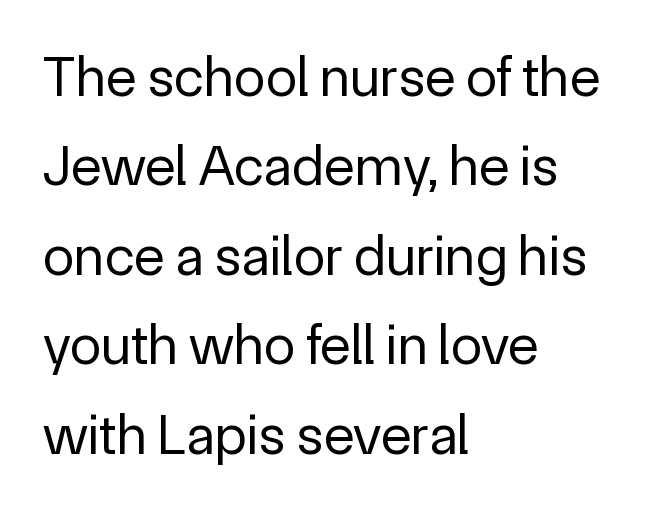
The image shows 57 px regular-weight sans-serif type, upright; set left-aligned, normal line spacing (1.57x), normal letter spacing, not underlined; a medium x-height.
